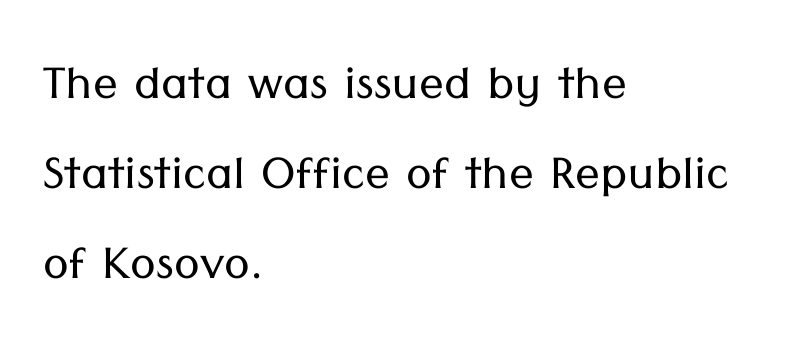
{"serif": "no", "italic": "no", "bold": "no", "weight": "light", "width": "normal", "stroke_contrast": "low", "x_height": "medium", "monospaced": "no", "underline": "no", "align": "left", "line_spacing": "normal", "line_spacing_ratio": 1.45, "letter_spacing": "normal", "letter_spacing_em": 0.0, "glyph_px": 62}
